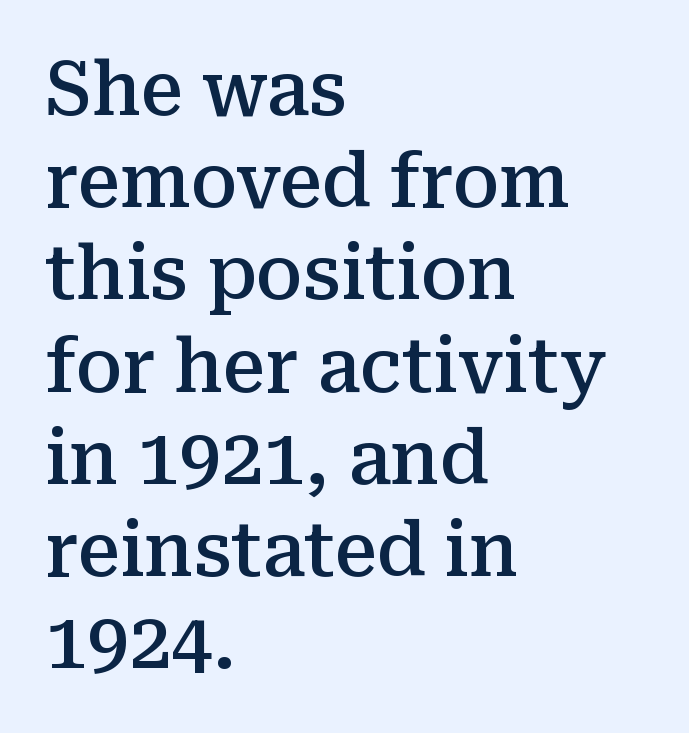
The image shows 75 px semibold serif type, upright; set left-aligned, line spacing 1.23x, normal letter spacing, not underlined; medium stroke contrast and a medium x-height.
